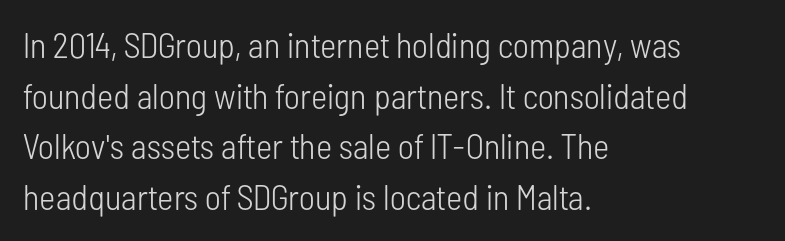
{"serif": "no", "italic": "no", "bold": "no", "weight": "light", "width": "condensed", "stroke_contrast": "low", "x_height": "medium", "monospaced": "no", "underline": "no", "align": "left", "line_spacing": "normal", "line_spacing_ratio": 1.45, "letter_spacing": "normal", "letter_spacing_em": 0.0, "glyph_px": 35}
